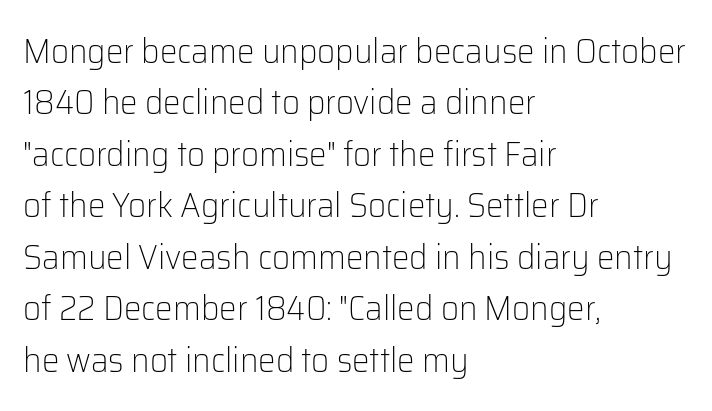
The letters advance in unequal steps, a hallmark of proportional type. These lines are set flush left with a ragged right edge. A typesetter would mark this as roman, not italic. What's the leading like? Ordinary, nothing unusual. Stems and bowls with no extra thickness — not bold.
